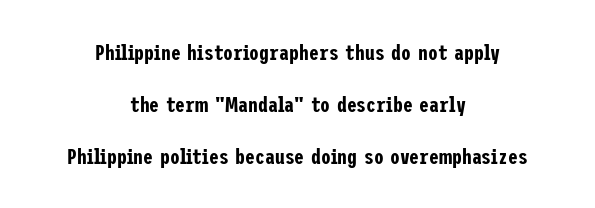
Check the space under the baseline: it is left empty. The letters stand straight up with perfectly vertical stems. Horizontally, the lines are justified to the midpoint only. Regarding leading, the lines here are spaced well apart. How are the letters spaced? Ordinarily, with no added tracking.
